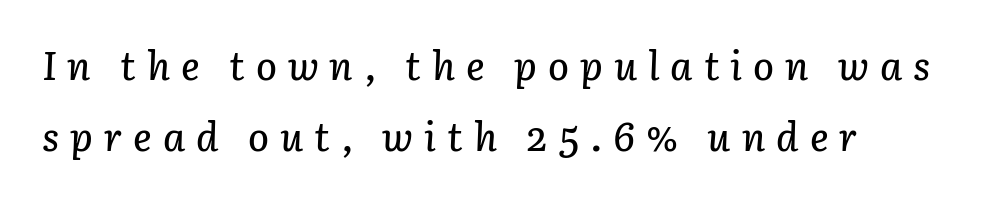
The image shows 39 px text type, italic (leaning right); set left-aligned, line spacing 1.83x, unusually wide letter spacing (+0.28 em), not underlined; low stroke contrast and a medium x-height.
